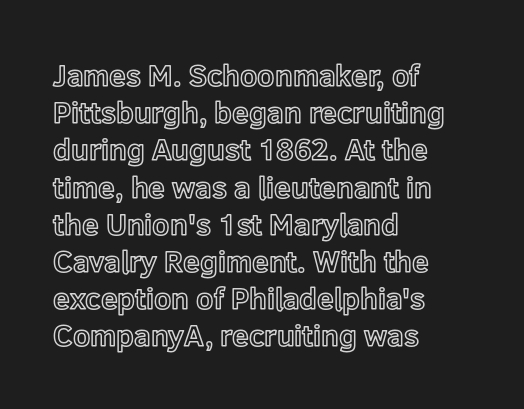
{"italic": "no", "width": "normal", "x_height": "medium", "monospaced": "no", "underline": "no", "align": "left", "line_spacing_ratio": 1.24, "letter_spacing": "normal", "letter_spacing_em": 0.0, "glyph_px": 30}
